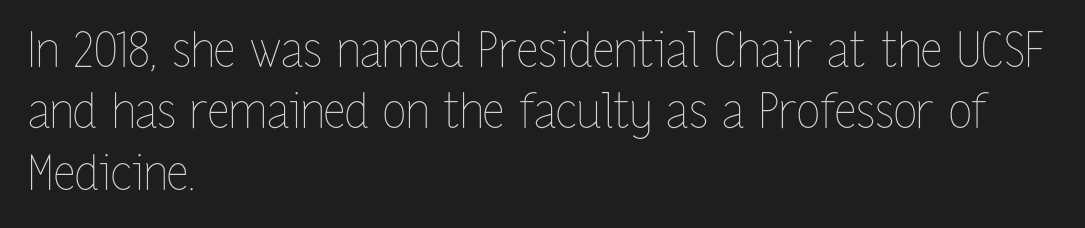
{"italic": "no", "bold": "no", "weight": "thin", "width": "condensed", "stroke_contrast": "low", "x_height": "medium", "monospaced": "no", "underline": "no", "align": "left", "line_spacing": "normal", "line_spacing_ratio": 1.28, "letter_spacing": "normal", "letter_spacing_em": 0.0, "glyph_px": 48}
